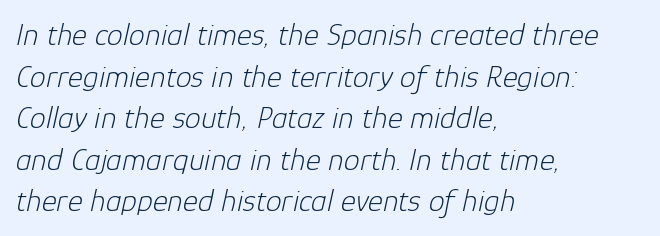
Q: Is the text bold? A: No.
Q: Is the text italic (slanted)? A: Yes, it leans right by about 12 degrees.
Q: Is the text underlined? A: No.
Q: How is the paragraph aligned? A: Left-aligned.
Q: Is the spacing between letters normal or unusually wide? A: Normal.
Q: Is the spacing between lines tight, normal or loose? A: Normal.
Q: Width (condensed, normal, or wide)? A: Normal.
Q: Stroke contrast? A: Low.
Q: x-height? A: Medium.
Q: Monospaced? A: No.
